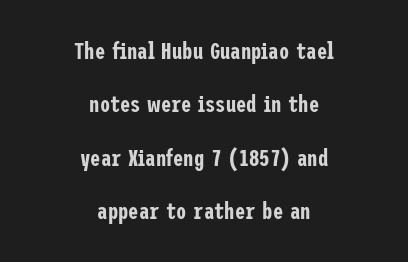
{"italic": "no", "underline": "no", "align": "center", "line_spacing": "loose", "line_spacing_ratio": 2.32, "letter_spacing": "normal", "letter_spacing_em": 0.0, "glyph_px": 23}
